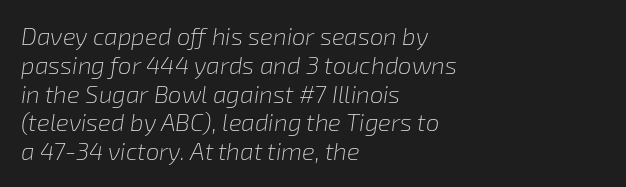
Decoration check: the copy has no underline. The letters sit at their default tracking, neither squeezed nor spread. The letterforms sit at book weight or below. This is oblique type, the kind used for emphasis or titles. The lines are quadded left.
